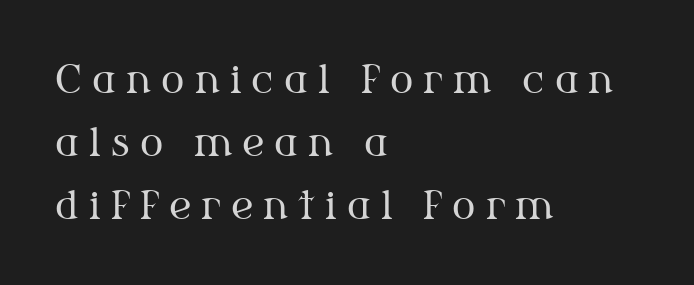
The image shows 39 px regular-weight serif type, upright; set left-aligned, normal line spacing (1.61x), unusually wide letter spacing (+0.26 em), not underlined; medium stroke contrast and a medium x-height.
